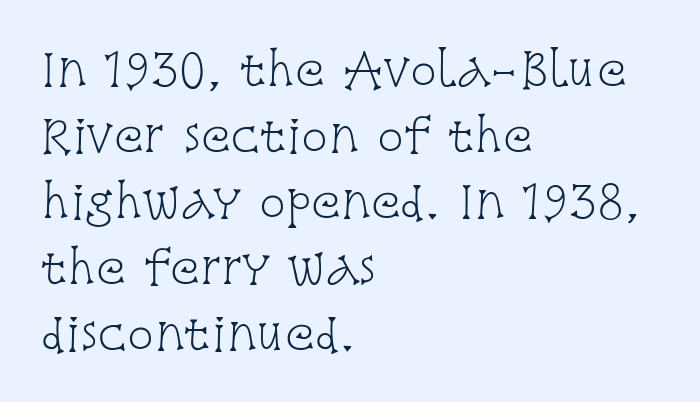
One glance says typical: line gaps are just what's usual. Horizontal alignment here is leftward, the default for most running prose. Is this a sans? No — the strokes have serifs. The passage shown has conventional tracking throughout.
